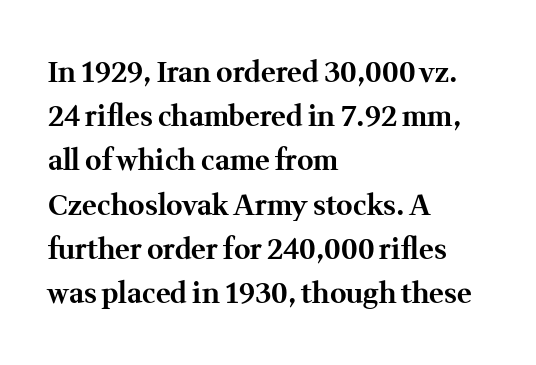
Beneath every word, the page is bare. Rendered with straight, roman letterforms. Reading down the column, the eye jumps a familiar distance to each next line. Spacing between characters is what you'd get straight out of the box.
